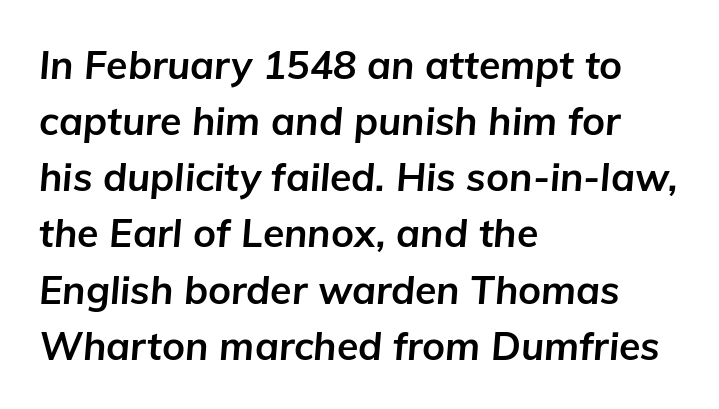
If you measured baseline to baseline, you'd find a middling distance. Decoration check: the copy has no underline. The face used here is proportionally spaced, like ordinary book or web type. Visually the block forms a straight wall on the left and a jagged coastline on the right.
